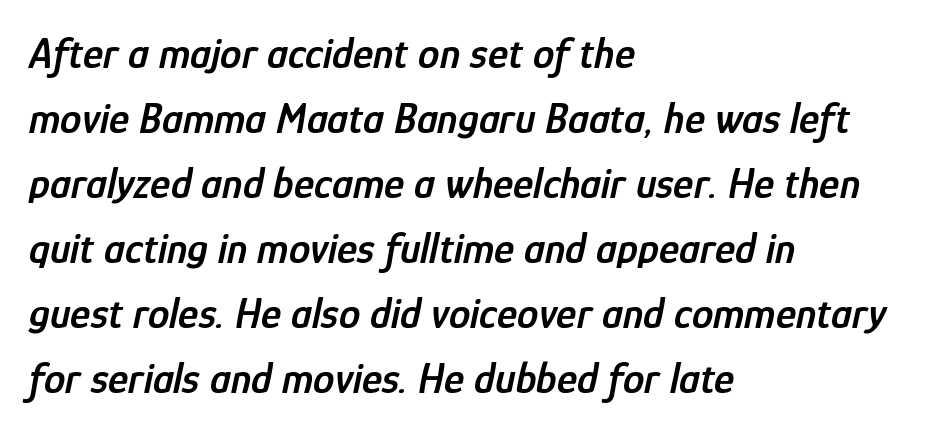
The image shows 43 px semibold, condensed type, italic (leaning right); set left-aligned, normal line spacing (1.51x), normal letter spacing, not underlined; low stroke contrast and a medium x-height.
